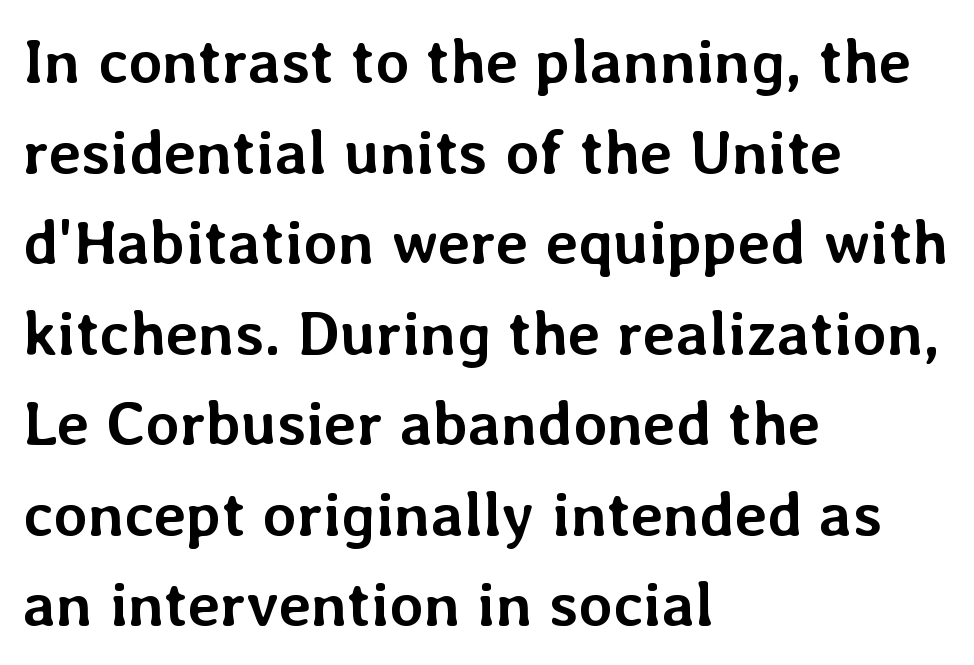
The image shows 62 px semibold type, upright; set left-aligned, normal line spacing (1.46x), normal letter spacing, not underlined; low stroke contrast and a medium x-height.
